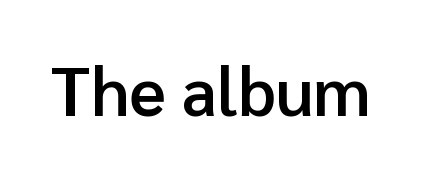
{"serif": "no", "italic": "no", "bold": "semi", "weight": "semibold", "width": "normal", "stroke_contrast": "low", "x_height": "medium", "monospaced": "no", "underline": "no", "letter_spacing": "normal", "letter_spacing_em": 0.0, "glyph_px": 68}
